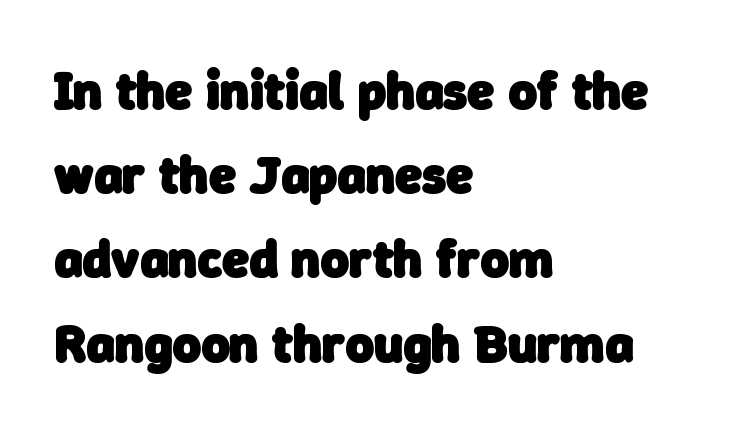
Honestly, there is no underline to notice here at all. The typesetter chose a ragged-right arrangement here. Proportional: the letters do not fall into vertical columns. Observe the absence of serifs on each vertical stroke in this sample. What's the leading like? Ordinary, nothing unusual.
